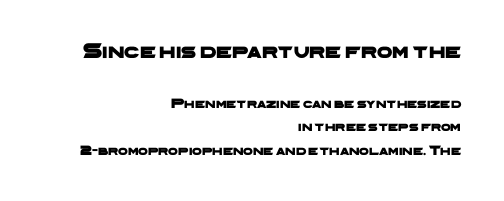
The image shows 22 px text type; set right-aligned, normal line spacing (1.68x), normal letter spacing, not underlined; the first (top) block is 1.57x larger.
